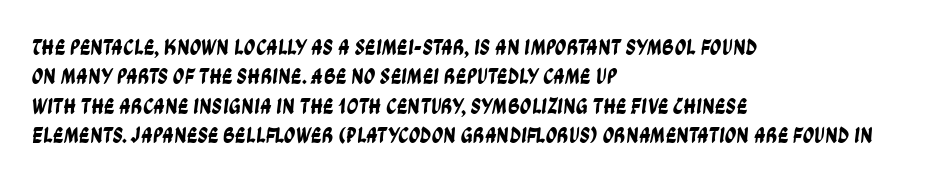
{"underline": "no", "align": "left", "line_spacing": "normal", "line_spacing_ratio": 1.28, "letter_spacing": "normal", "letter_spacing_em": 0.0, "glyph_px": 23}
